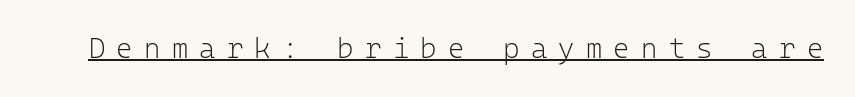
{"serif": "no", "italic": "no", "bold": "no", "weight": "light", "width": "normal", "stroke_contrast": "low", "x_height": "medium", "monospaced": "yes", "underline": "yes", "letter_spacing": "wide", "letter_spacing_em": 0.4, "glyph_px": 28}
